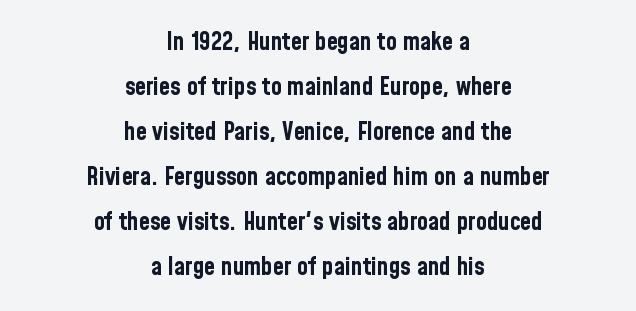
Q: Is the text bold? A: Yes.
Q: Is the text italic (slanted)? A: No, it is upright.
Q: Is the text underlined? A: No.
Q: How is the paragraph aligned? A: Centered.
Q: Is the spacing between letters normal or unusually wide? A: Normal.
